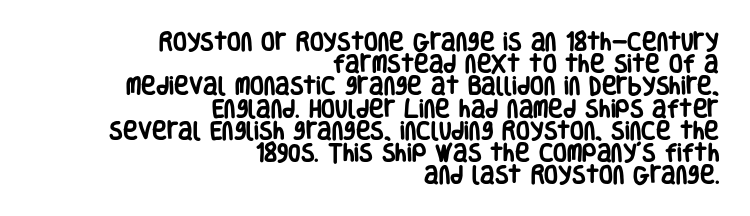
{"italic": "no", "bold": "yes", "underline": "no", "align": "right", "line_spacing": "tight", "line_spacing_ratio": 1.11, "letter_spacing": "normal", "letter_spacing_em": 0.0, "glyph_px": 20}
